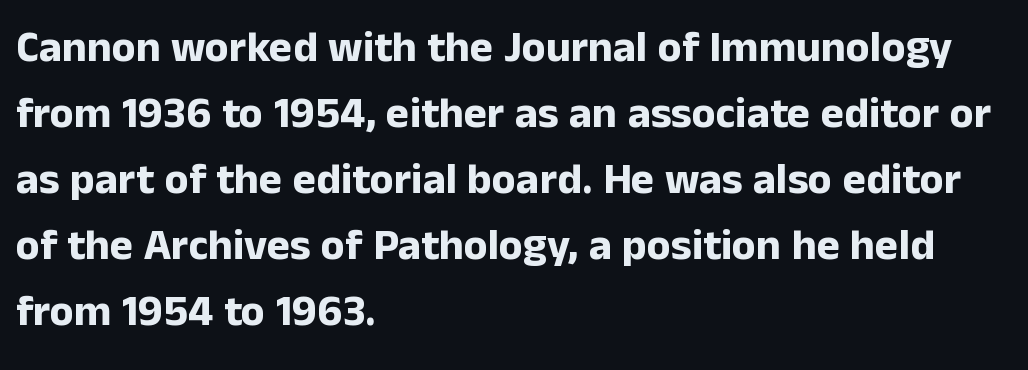
{"serif": "no", "italic": "no", "bold": "yes", "weight": "bold", "width": "normal", "stroke_contrast": "low", "x_height": "medium", "monospaced": "no", "underline": "no", "align": "left", "line_spacing": "normal", "line_spacing_ratio": 1.5, "letter_spacing": "normal", "letter_spacing_em": 0.0, "glyph_px": 44}
